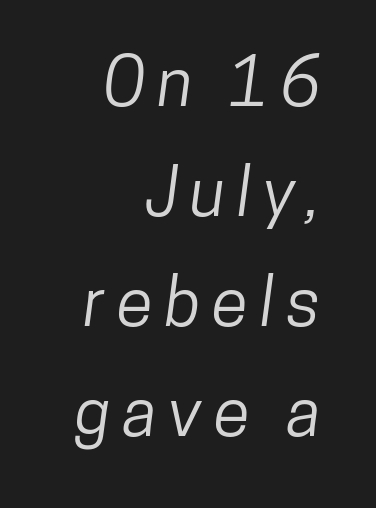
The image shows 67 px condensed sans-serif type; set right-aligned, normal line spacing (1.64x), not underlined; low stroke contrast and a medium x-height.
